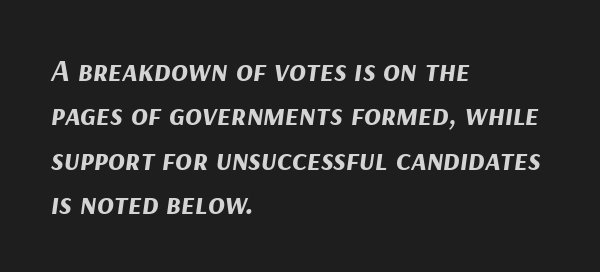
The image shows 31 px bold type, italic (leaning right); set left-aligned, normal line spacing (1.43x), normal letter spacing, not underlined; medium stroke contrast and a medium x-height.
